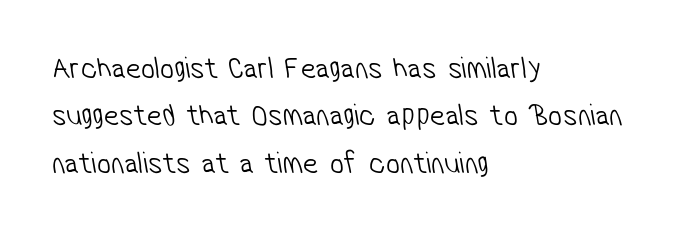
Q: Is the text bold? A: No.
Q: Is the typeface a serif or a sans-serif typeface? A: Sans-serif.
Q: Is the text underlined? A: No.
Q: How is the paragraph aligned? A: Left-aligned.
Q: Is the spacing between letters normal or unusually wide? A: Normal.
Q: Is the spacing between lines tight, normal or loose? A: Normal.
Q: Width (condensed, normal, or wide)? A: Condensed.
Q: Stroke contrast? A: Low.
Q: x-height? A: Medium.
Q: Monospaced? A: No.
